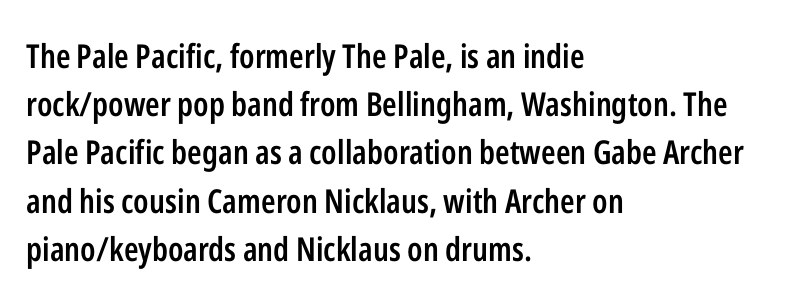
{"serif": "no", "italic": "no", "bold": "semi", "weight": "semibold", "width": "condensed", "stroke_contrast": "low", "x_height": "medium", "monospaced": "no", "underline": "no", "align": "left", "line_spacing": "normal", "line_spacing_ratio": 1.46, "letter_spacing": "normal", "letter_spacing_em": 0.0, "glyph_px": 33}
